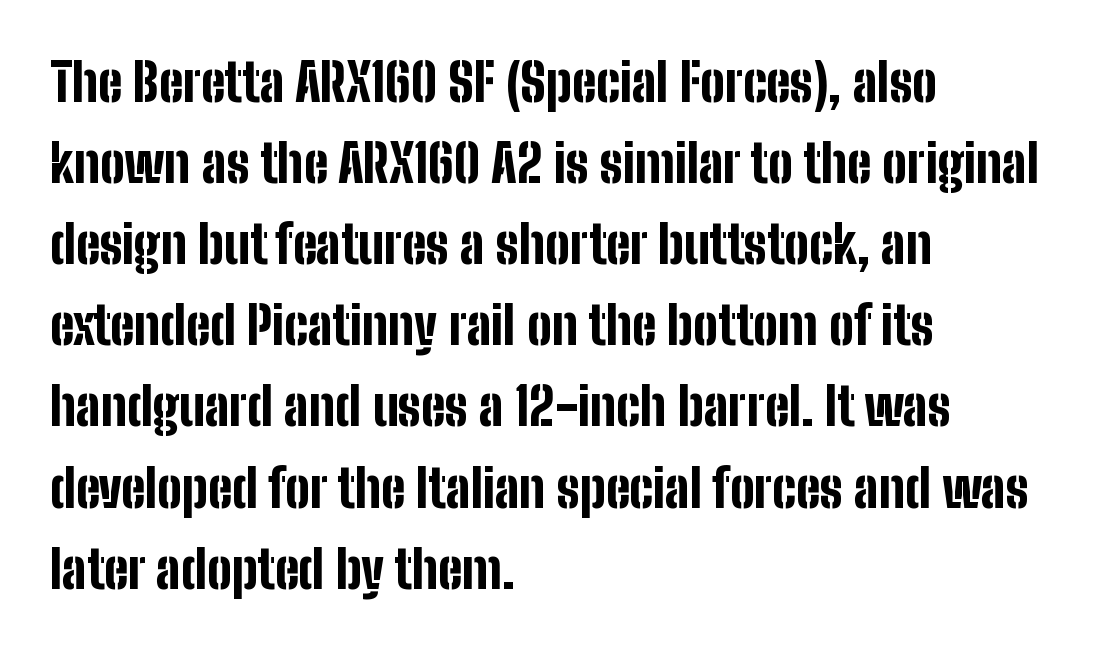
{"serif": "no", "italic": "no", "bold": "yes", "weight": "bold", "width": "condensed", "stroke_contrast": "low", "x_height": "medium", "monospaced": "no", "underline": "no", "align": "left", "line_spacing": "normal", "line_spacing_ratio": 1.56, "letter_spacing": "normal", "letter_spacing_em": 0.0, "glyph_px": 52}
